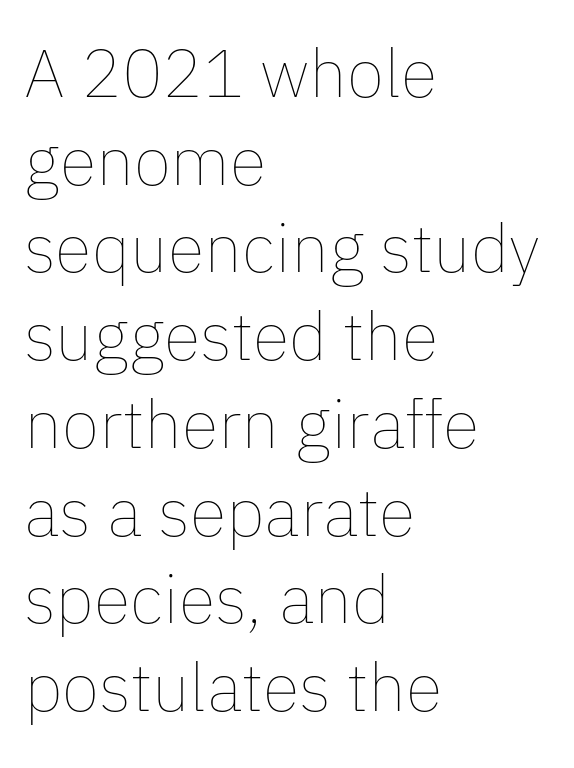
All the whitespace from short lines collects on the right. Short note: letters normally spaced. Stroke thickness stays within the range of a standard reading face or lighter. Line spacing here is normal.
